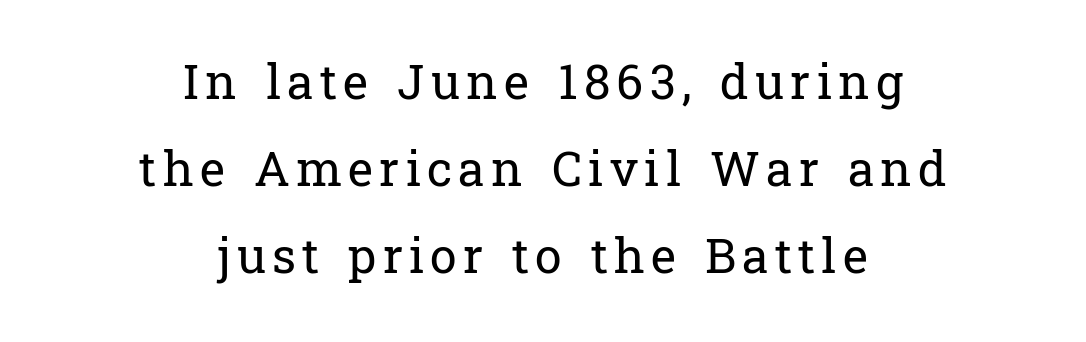
Q: Is the text bold? A: No.
Q: Is the text italic (slanted)? A: No, it is upright.
Q: Is the typeface a serif or a sans-serif typeface? A: Serif.
Q: Is the text underlined? A: No.
Q: How is the paragraph aligned? A: Centered.
Q: Width (condensed, normal, or wide)? A: Normal.
Q: Stroke contrast? A: Low.
Q: x-height? A: Medium.
Q: Monospaced? A: No.
